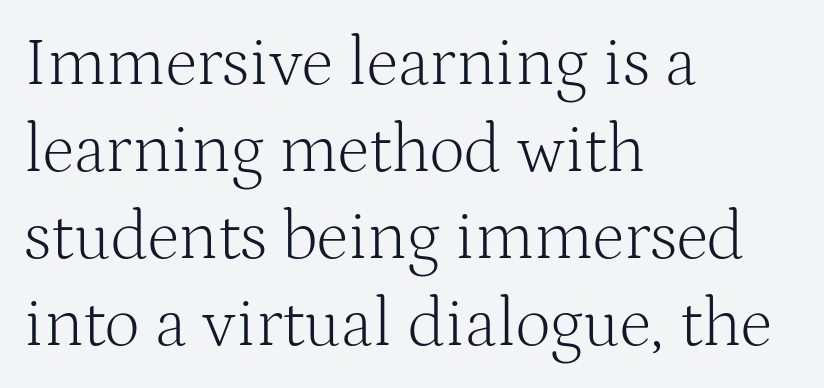
Q: Is the text bold? A: No.
Q: Is the text italic (slanted)? A: No, it is upright.
Q: Is the typeface a serif or a sans-serif typeface? A: Serif.
Q: Is the text underlined? A: No.
Q: How is the paragraph aligned? A: Left-aligned.
Q: Is the spacing between letters normal or unusually wide? A: Normal.
Q: Is the spacing between lines tight, normal or loose? A: Normal.
Q: Width (condensed, normal, or wide)? A: Normal.
Q: Stroke contrast? A: Medium.
Q: x-height? A: Medium.
Q: Monospaced? A: No.
